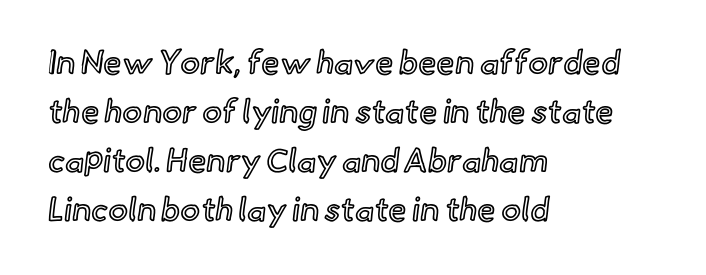
{"width": "normal", "x_height": "small", "monospaced": "no", "underline": "no", "align": "left", "line_spacing": "normal", "line_spacing_ratio": 1.48, "letter_spacing": "normal", "letter_spacing_em": 0.0, "glyph_px": 33}
